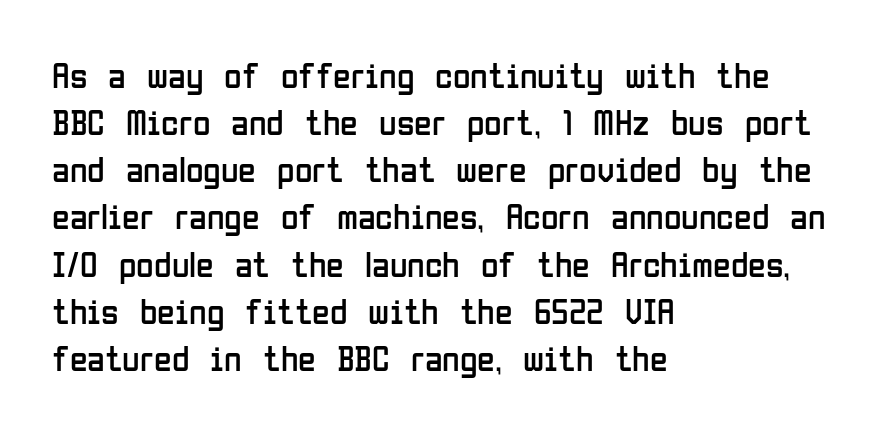
Q: Is the text bold? A: No.
Q: Is the text italic (slanted)? A: No, it is upright.
Q: Is the typeface a serif or a sans-serif typeface? A: Sans-serif.
Q: Is the text underlined? A: No.
Q: How is the paragraph aligned? A: Left-aligned.
Q: Is the spacing between letters normal or unusually wide? A: Normal.
Q: Is the spacing between lines tight, normal or loose? A: Normal.
Q: Width (condensed, normal, or wide)? A: Condensed.
Q: Stroke contrast? A: Low.
Q: x-height? A: Medium.
Q: Monospaced? A: No.
